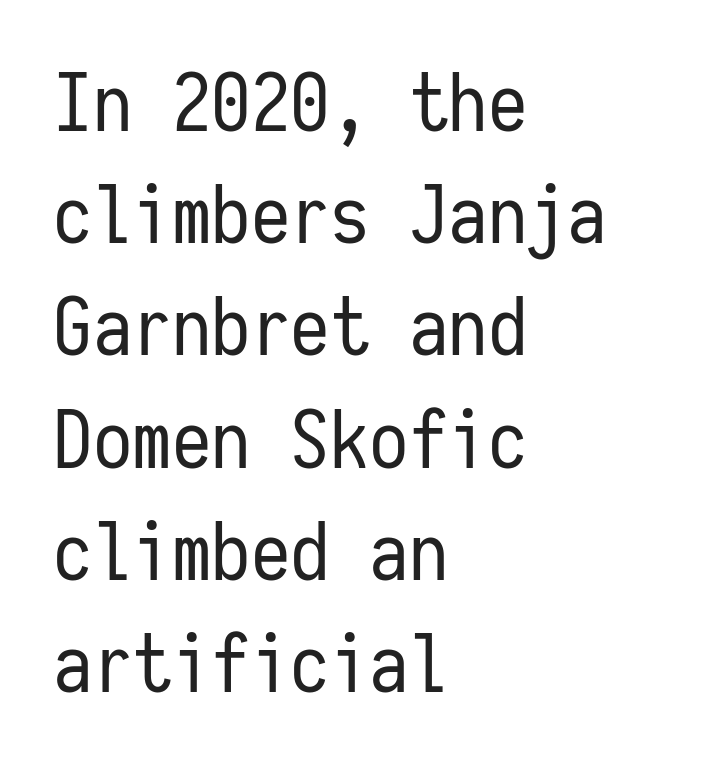
The image shows 79 px regular-weight, condensed sans-serif type, upright, monospaced; set left-aligned, normal line spacing (1.42x), normal letter spacing, not underlined; low stroke contrast and a medium x-height.
